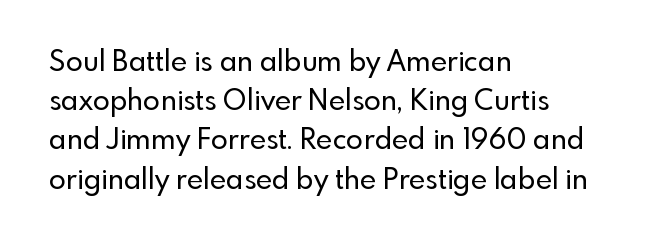
Q: Is the text italic (slanted)? A: No, it is upright.
Q: Is the typeface a serif or a sans-serif typeface? A: Sans-serif.
Q: Is the text underlined? A: No.
Q: How is the paragraph aligned? A: Left-aligned.
Q: Is the spacing between letters normal or unusually wide? A: Normal.
Q: Is the spacing between lines tight, normal or loose? A: Normal.
Q: Width (condensed, normal, or wide)? A: Normal.
Q: x-height? A: Small.
Q: Monospaced? A: No.
